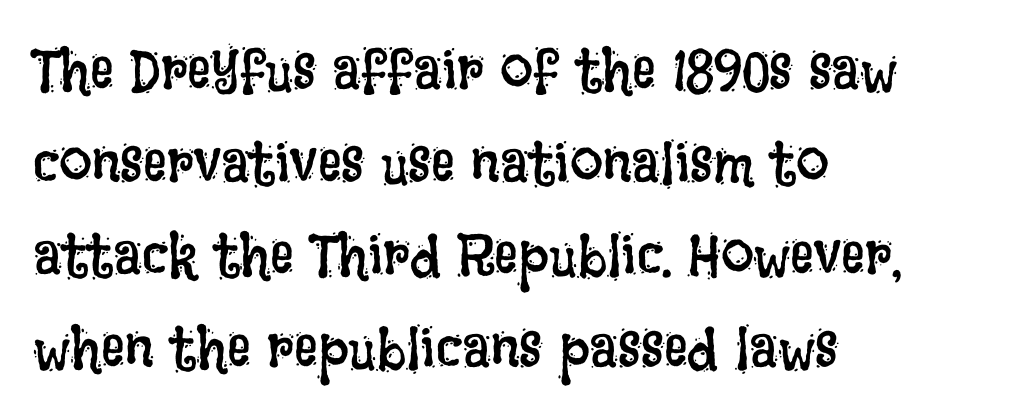
The letterforms sit shoulder to shoulder at normal distance. A typesetter would call this proportional, since set widths differ per character. A student would call this left alignment; a typographer would say flush left, rag right. This block has exactly the height ordinary leading produces.
